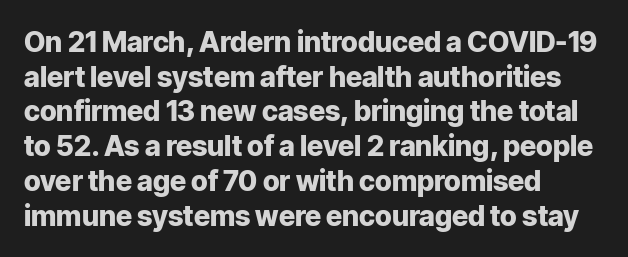
{"serif": "no", "italic": "no", "bold": "yes", "weight": "heavy", "width": "normal", "stroke_contrast": "low", "x_height": "medium", "monospaced": "no", "underline": "no", "align": "left", "line_spacing_ratio": 1.24, "letter_spacing": "normal", "letter_spacing_em": 0.0, "glyph_px": 28}
